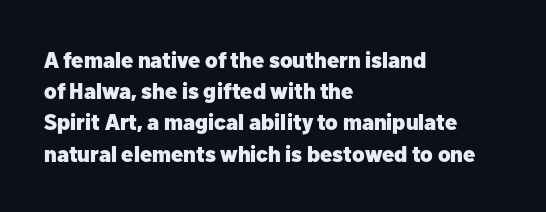
In CSS terms this would be text-align: left. Baseline-to-baseline distance is the conventional proportion of letter height. Notice how the stems are strictly vertical — no italics here. The space beneath each line is pristine and unruled. Spacing between characters is what you'd get straight out of the box. The passage shown is emphatically bold.
